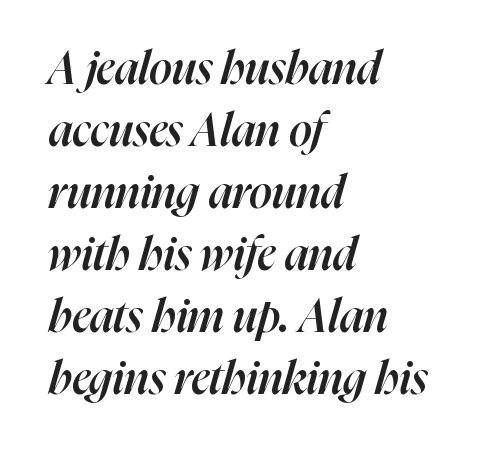
{"italic": "yes", "lean": "right", "slant_degrees": 16, "bold": "semi", "weight": "semibold", "width": "normal", "stroke_contrast": "high", "x_height": "medium", "monospaced": "no", "underline": "no", "align": "left", "line_spacing": "normal", "line_spacing_ratio": 1.38, "letter_spacing": "normal", "letter_spacing_em": 0.0, "glyph_px": 45}
